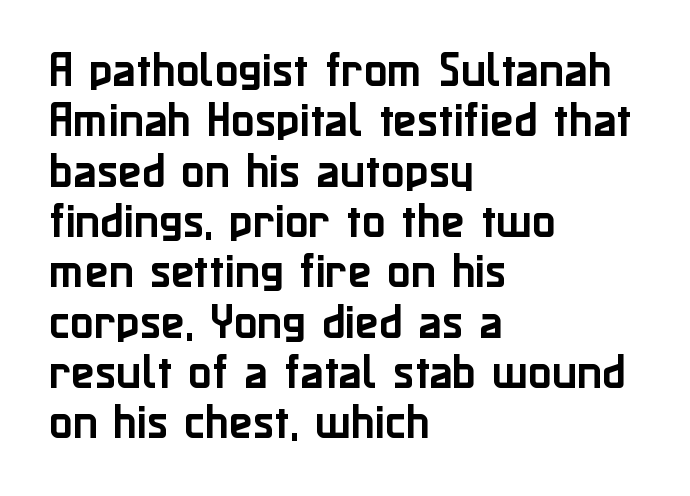
The passage shown is not underscored anywhere. These lines are rendered in a variable-pitch font. Letterform terminals end flat and unadorned throughout the passage. Line beginnings align vertically; line endings do not. You could call the tracking neutral — neither tight nor loose.
